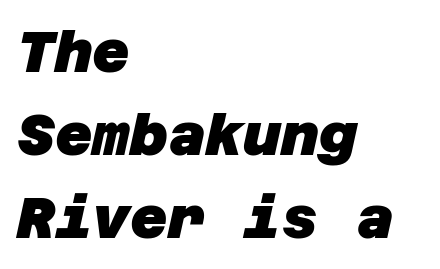
Q: Is the text bold? A: Yes.
Q: Is the typeface a serif or a sans-serif typeface? A: Sans-serif.
Q: Is the text underlined? A: No.
Q: How is the paragraph aligned? A: Left-aligned.
Q: Is the spacing between letters normal or unusually wide? A: Normal.
Q: Is the spacing between lines tight, normal or loose? A: Normal.
Q: Width (condensed, normal, or wide)? A: Normal.
Q: Stroke contrast? A: Low.
Q: x-height? A: Large.
